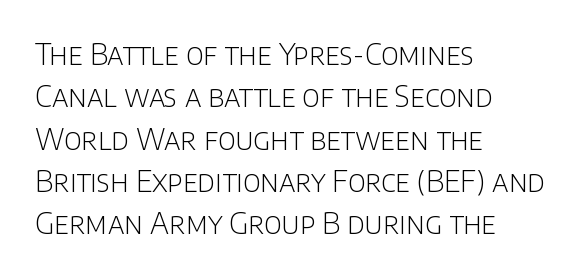
{"serif": "no", "italic": "no", "bold": "no", "weight": "light", "width": "normal", "stroke_contrast": "low", "x_height": "large", "monospaced": "no", "underline": "no", "align": "left", "line_spacing": "normal", "line_spacing_ratio": 1.46, "letter_spacing": "normal", "letter_spacing_em": 0.0, "glyph_px": 29}
